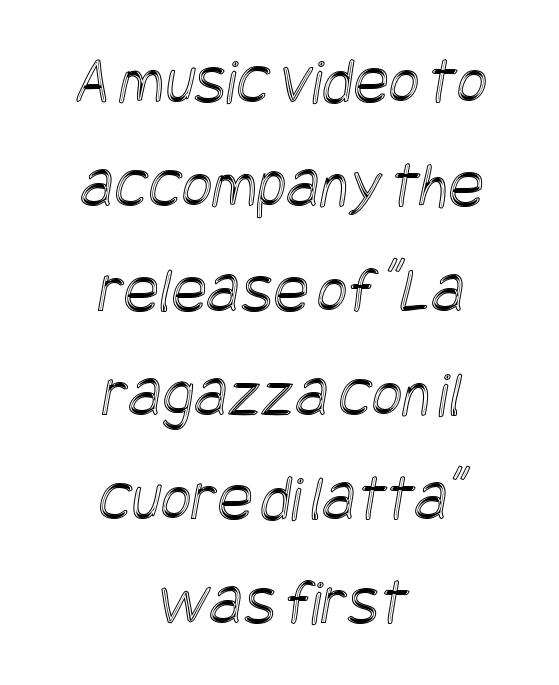
Beneath every word, the page is bare. A student would call this center alignment; a typographer would say set centered. Normally led — the rows are evenly, conventionally spaced. What stands out about the letter spacing? Nothing — it is the standard amount.
